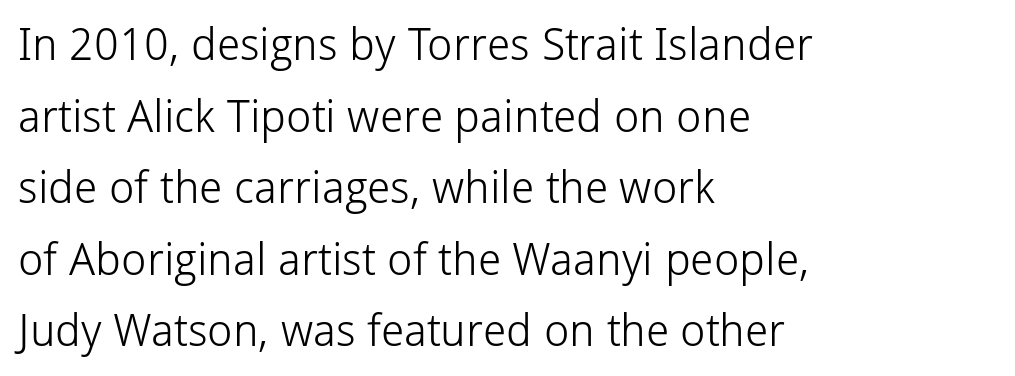
The image shows 45 px light sans-serif type, upright; set left-aligned, normal line spacing (1.59x), normal letter spacing, not underlined; low stroke contrast and a medium x-height.
